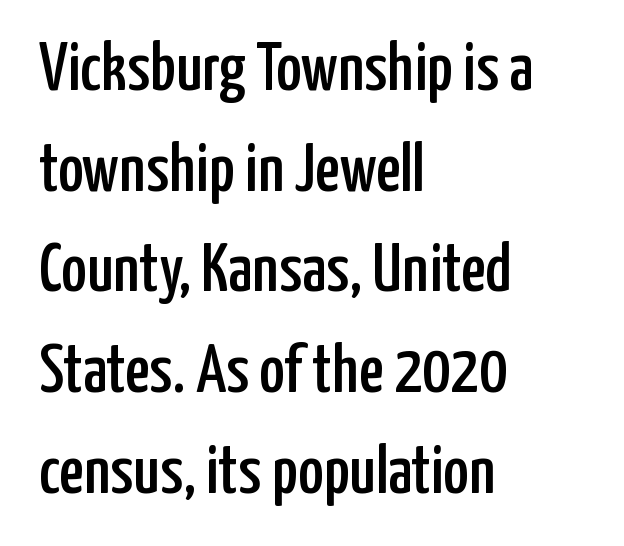
The image shows 69 px condensed sans-serif type, upright; set left-aligned, normal line spacing (1.46x), normal letter spacing, not underlined; low stroke contrast and a medium x-height.
